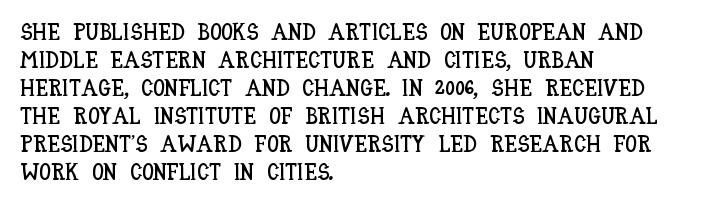
{"italic": "no", "underline": "no", "align": "left", "line_spacing_ratio": 1.22, "letter_spacing": "normal", "letter_spacing_em": 0.0, "glyph_px": 23}
